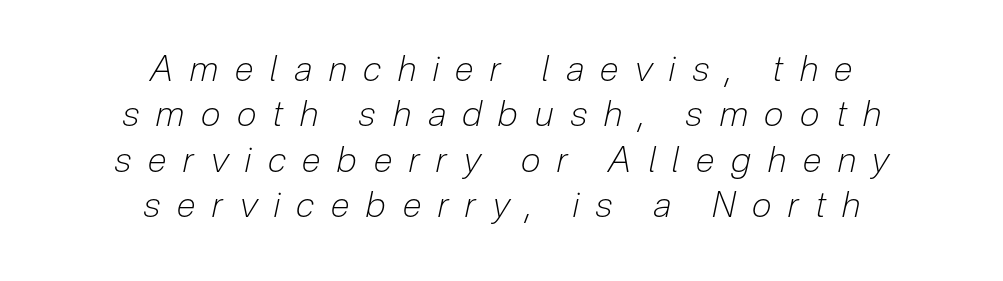
Q: Is the text bold? A: No.
Q: Is the text italic (slanted)? A: Yes, it leans right by about 12 degrees.
Q: Is the text underlined? A: No.
Q: How is the paragraph aligned? A: Centered.
Q: Is the spacing between letters normal or unusually wide? A: Unusually wide.
Q: Is the spacing between lines tight, normal or loose? A: Normal.
Q: Width (condensed, normal, or wide)? A: Condensed.
Q: Stroke contrast? A: Low.
Q: x-height? A: Medium.
Q: Monospaced? A: No.
